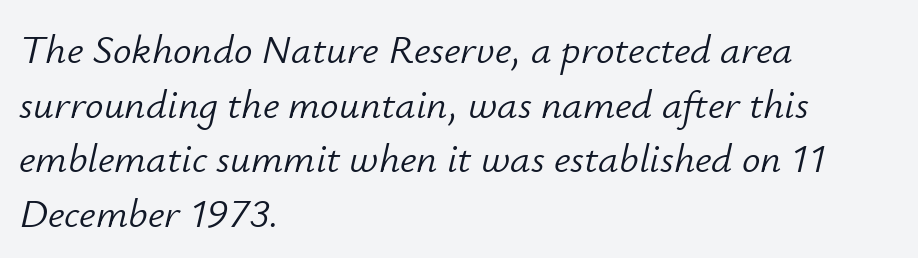
{"italic": "yes", "lean": "right", "slant_degrees": 12, "bold": "no", "weight": "light", "width": "normal", "stroke_contrast": "low", "x_height": "small", "monospaced": "no", "underline": "no", "align": "left", "line_spacing": "normal", "line_spacing_ratio": 1.33, "letter_spacing": "normal", "letter_spacing_em": 0.0, "glyph_px": 41}
